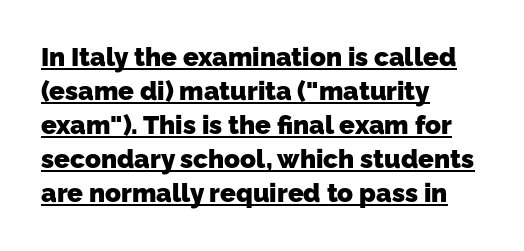
{"bold": "yes", "underline": "yes", "align": "left", "line_spacing": "normal", "line_spacing_ratio": 1.31, "letter_spacing": "normal", "letter_spacing_em": 0.0, "glyph_px": 26}
